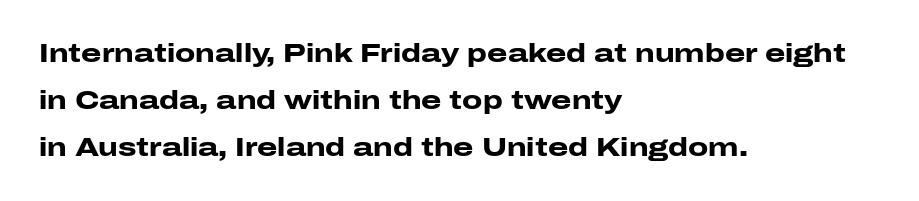
Check under the words: just untouched page. The passage shown is emphatically bold. This is the regular roman posture of the typeface. Honestly, the letter spacing is just normal — you wouldn't notice it. Caption: multi-line text, flush left, ragged right.
